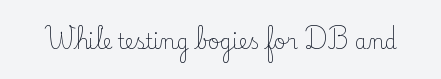
Posture: upright roman. Short note: letters normally spaced. The weight would be labelled regular, book, light, or lighter still. Lines of text with bare space underneath.
